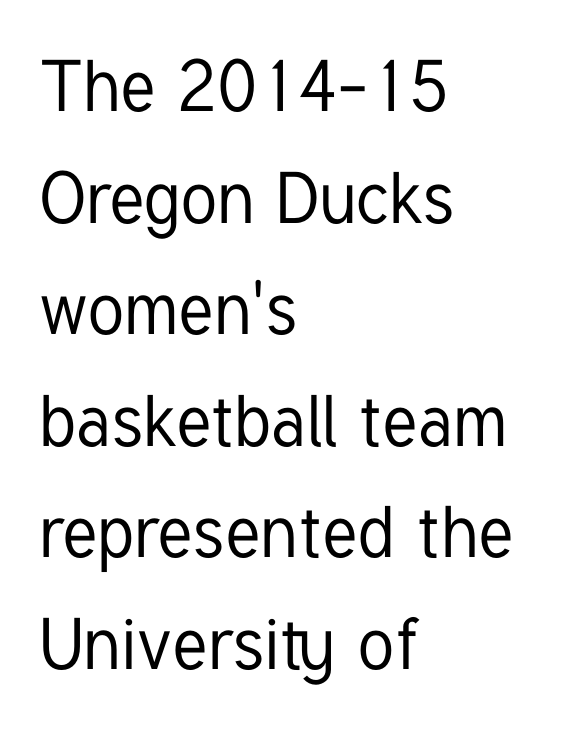
Do the characters align in a grid? No, the font is proportional. Leftover space on each line is placed entirely after the last word. Evenly set lines give the paragraph a standard silhouette. Any mark beneath the type? The region is blank. Rendered with straight, roman letterforms.
